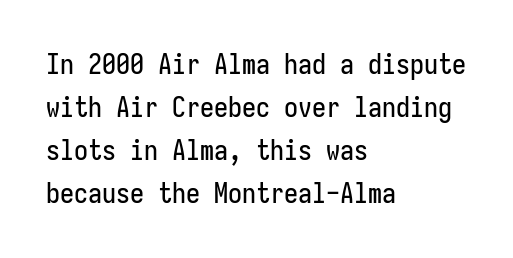
Posture: straight, roman, zero tilt. Check the space under the baseline: it is left empty. The letters march in equal steps, a hallmark of fixed-pitch type. The characters display no serif detailing; their extremities are plain. These lines stack with their left ends in a neat column.
